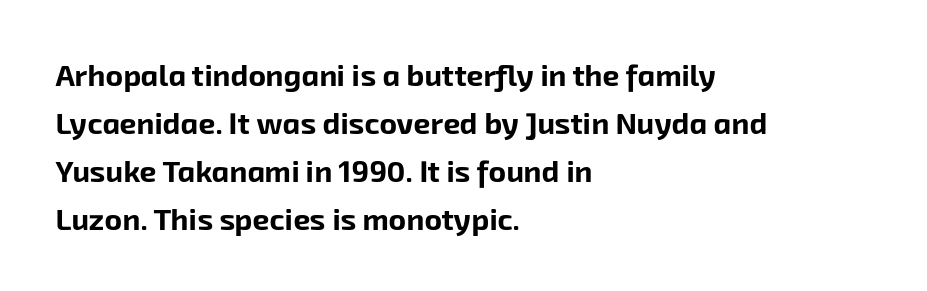
{"serif": "no", "bold": "yes", "weight": "bold", "width": "normal", "stroke_contrast": "low", "x_height": "medium", "monospaced": "no", "underline": "no", "align": "left", "line_spacing": "normal", "line_spacing_ratio": 1.6, "letter_spacing": "normal", "letter_spacing_em": 0.0, "glyph_px": 30}
